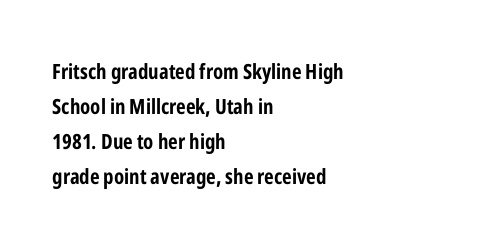
{"italic": "no", "bold": "yes", "underline": "no", "align": "left", "line_spacing": "normal", "line_spacing_ratio": 1.67, "letter_spacing": "normal", "letter_spacing_em": 0.0, "glyph_px": 21}
